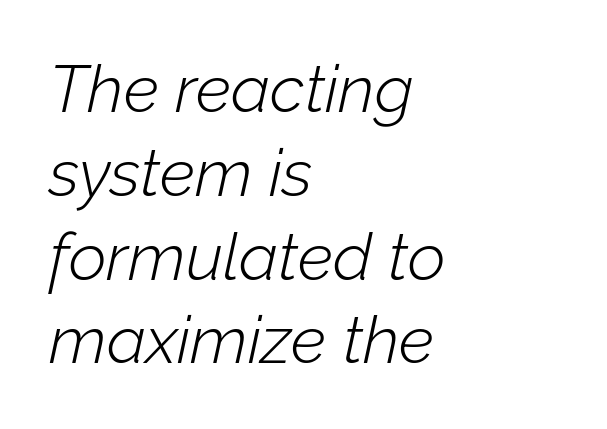
Q: Is the text bold? A: No.
Q: Is the text italic (slanted)? A: Yes, it leans right by about 12 degrees.
Q: Is the text underlined? A: No.
Q: How is the paragraph aligned? A: Left-aligned.
Q: Is the spacing between letters normal or unusually wide? A: Normal.
Q: Is the spacing between lines tight, normal or loose? A: Normal.
Q: Width (condensed, normal, or wide)? A: Normal.
Q: Stroke contrast? A: Low.
Q: x-height? A: Medium.
Q: Monospaced? A: No.
